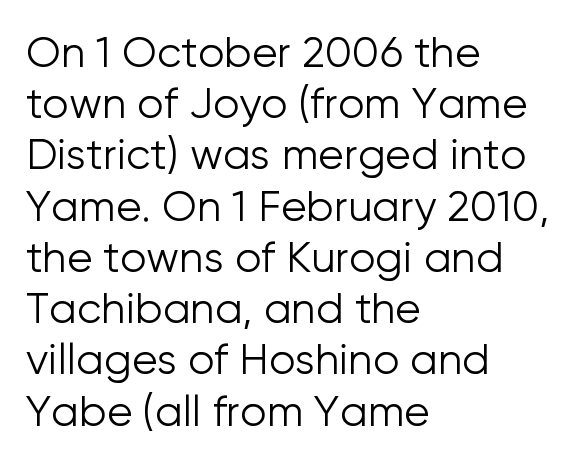
{"serif": "no", "italic": "no", "bold": "no", "weight": "light", "width": "normal", "stroke_contrast": "low", "x_height": "medium", "monospaced": "no", "underline": "no", "align": "left", "line_spacing_ratio": 1.22, "letter_spacing": "normal", "letter_spacing_em": 0.0, "glyph_px": 42}
